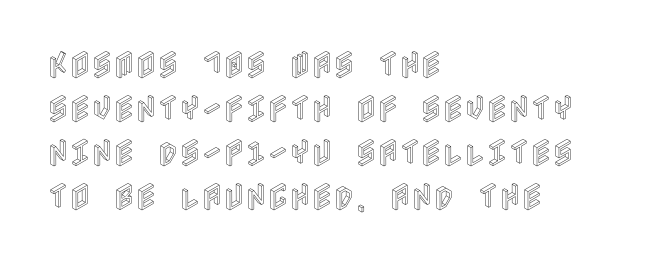
The image shows 30 px condensed type, upright; set left-aligned, normal line spacing (1.47x), normal letter spacing, not underlined; a large x-height.
